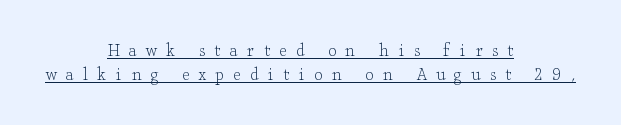
{"italic": "no", "bold": "no", "underline": "yes", "align": "center", "line_spacing_ratio": 1.19, "letter_spacing": "wide", "letter_spacing_em": 0.46, "glyph_px": 20}
